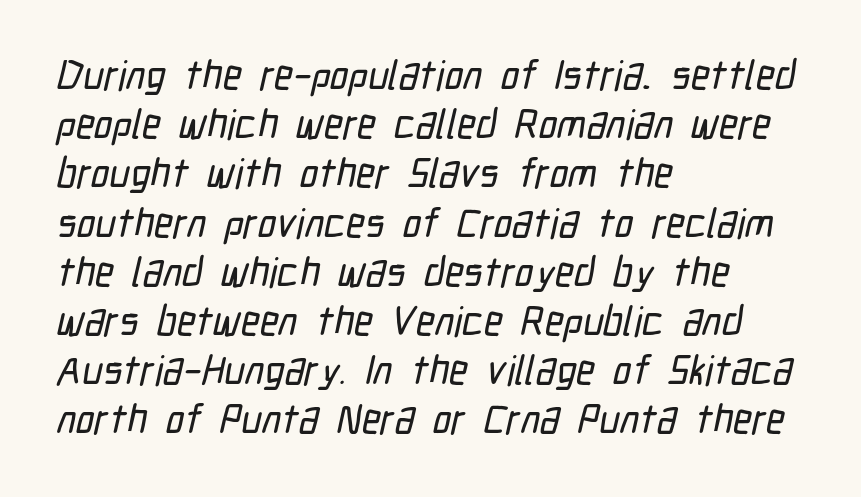
Is this a fixed-width face? No — the glyphs have proportional, varying widths. Serifs: no, the terminals of the letterforms are clean. The paragraph has a hard left edge and a soft right edge. What stands out about the letter spacing? Nothing — it is the standard amount. Letters rest on an invisible, unmarked baseline.
